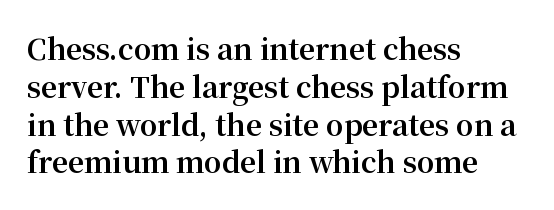
Q: Is the text bold? A: Yes.
Q: Is the text italic (slanted)? A: No, it is upright.
Q: Is the typeface a serif or a sans-serif typeface? A: Serif.
Q: Is the text underlined? A: No.
Q: How is the paragraph aligned? A: Left-aligned.
Q: Is the spacing between letters normal or unusually wide? A: Normal.
Q: Is the spacing between lines tight, normal or loose? A: Normal.
Q: Width (condensed, normal, or wide)? A: Normal.
Q: Stroke contrast? A: Medium.
Q: x-height? A: Medium.
Q: Monospaced? A: No.
